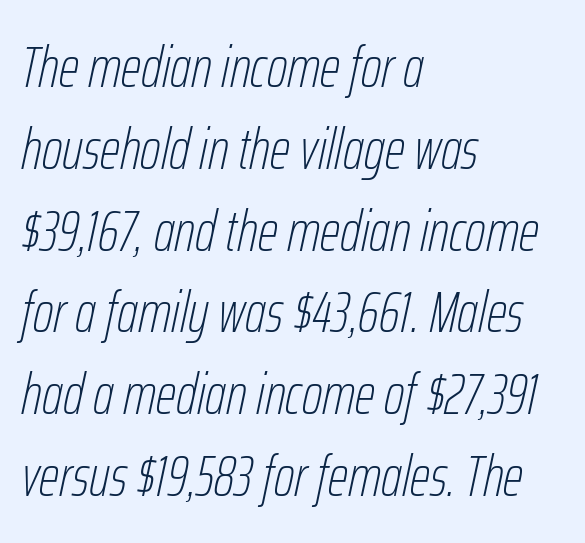
{"italic": "yes", "lean": "right", "slant_degrees": 12, "bold": "no", "weight": "thin", "width": "condensed", "stroke_contrast": "low", "x_height": "medium", "monospaced": "no", "underline": "no", "align": "left", "line_spacing": "normal", "line_spacing_ratio": 1.41, "letter_spacing": "normal", "letter_spacing_em": 0.0, "glyph_px": 58}
